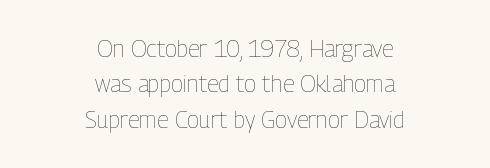
The image shows 23 px text type, upright; set centered, normal line spacing (1.54x), normal letter spacing, not underlined.
